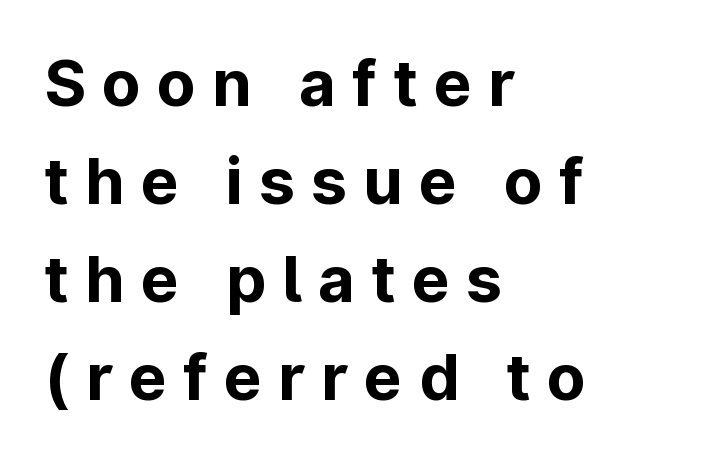
Q: Is the text bold? A: Yes.
Q: Is the text italic (slanted)? A: No, it is upright.
Q: Is the typeface a serif or a sans-serif typeface? A: Sans-serif.
Q: Is the text underlined? A: No.
Q: How is the paragraph aligned? A: Left-aligned.
Q: Is the spacing between letters normal or unusually wide? A: Unusually wide.
Q: Is the spacing between lines tight, normal or loose? A: Normal.
Q: Width (condensed, normal, or wide)? A: Normal.
Q: Stroke contrast? A: Low.
Q: x-height? A: Medium.
Q: Monospaced? A: No.
